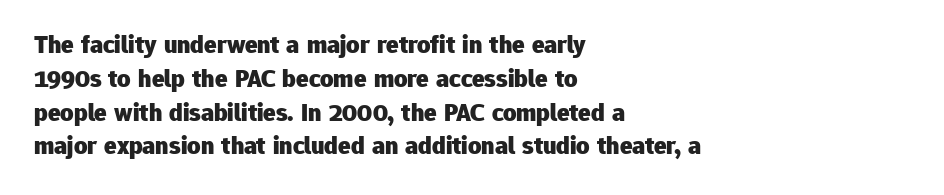
The image shows 26 px bold type, upright; set left-aligned, normal line spacing (1.3x), normal letter spacing, not underlined.
